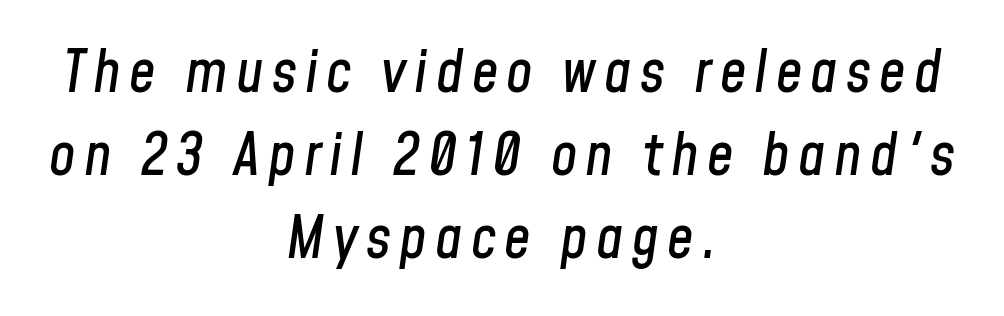
{"italic": "yes", "lean": "right", "slant_degrees": 8, "width": "condensed", "stroke_contrast": "low", "x_height": "medium", "monospaced": "no", "underline": "no", "align": "center", "line_spacing": "normal", "line_spacing_ratio": 1.41, "glyph_px": 59}
